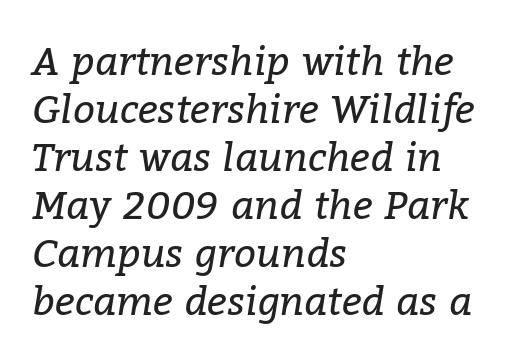
{"serif": "yes", "italic": "yes", "lean": "right", "slant_degrees": 9, "bold": "no", "weight": "regular", "width": "normal", "stroke_contrast": "low", "x_height": "medium", "monospaced": "no", "underline": "no", "align": "left", "line_spacing_ratio": 1.23, "letter_spacing": "normal", "letter_spacing_em": 0.0, "glyph_px": 39}
